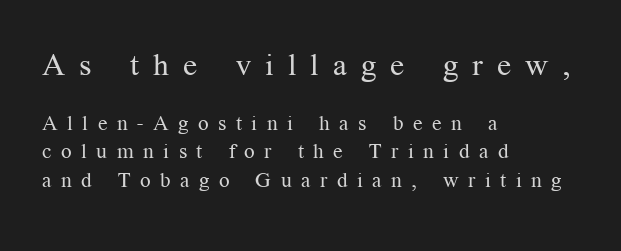
{"serif": "yes", "italic": "no", "bold": "no", "weight": "regular", "width": "normal", "stroke_contrast": "medium", "x_height": "medium", "monospaced": "no", "underline": "no", "align": "left", "line_spacing": "normal", "line_spacing_ratio": 1.34, "letter_spacing": "wide", "letter_spacing_em": 0.45, "larger_block": "first", "size_ratio": 1.48, "glyph_px": 31}
